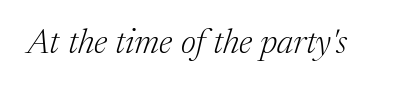
Weight: in the light-to-regular range. Underline: absent. Note the varied advance widths — an 'i' is clearly narrower than an 'm'. The lettering tilts uniformly, giving the passage an italic look. Unlike a clean sans, this face finishes its strokes with serifs. This rendering leaves character spacing at its baseline value.
